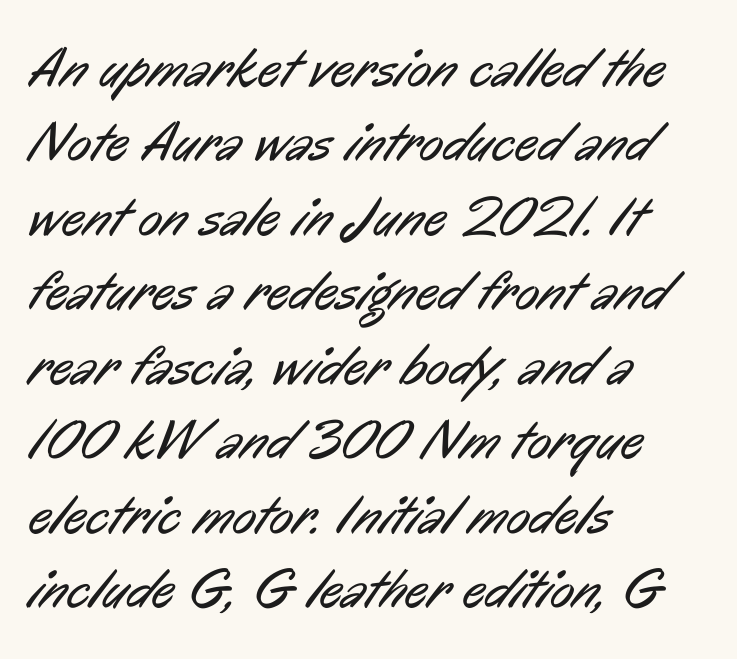
Type style note: lacks serifs. Compared with typical paragraphs, the rows here are spaced about the same. These lines keep a tight, regular rhythm from letter to letter. Does the copy run flush right? No — it runs flush left. Note the varied advance widths — an 'i' is clearly narrower than an 'm'.
